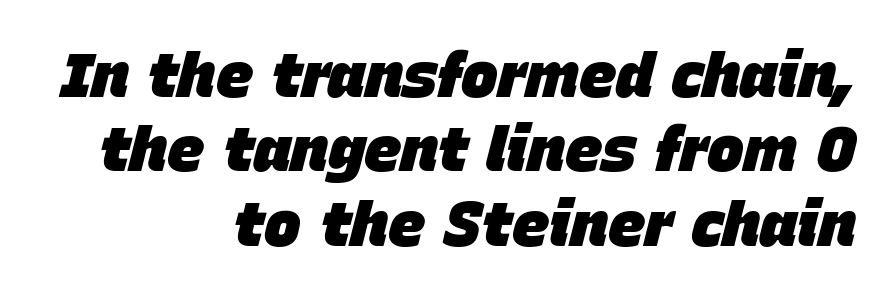
Q: Is the text bold? A: Yes.
Q: Is the text italic (slanted)? A: Yes, it leans right by about 15 degrees.
Q: Is the text underlined? A: No.
Q: How is the paragraph aligned? A: Right-aligned.
Q: Is the spacing between letters normal or unusually wide? A: Normal.
Q: Width (condensed, normal, or wide)? A: Normal.
Q: Stroke contrast? A: Low.
Q: x-height? A: Large.
Q: Monospaced? A: No.
